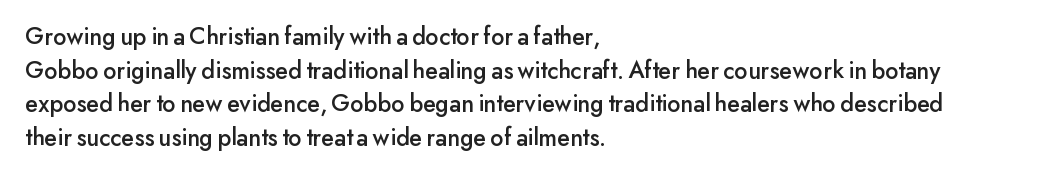
The image shows 25 px text type, upright; set left-aligned, normal line spacing (1.35x), normal letter spacing, not underlined.
